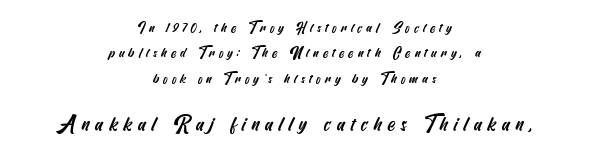
Just letters on the line, the space beneath them empty. This rendering uses center alignment, leaving both contours irregular but symmetric. Caption: expanded tracking, letters set apart. A student would notice the bottom passage is typeset larger than what precedes it.
